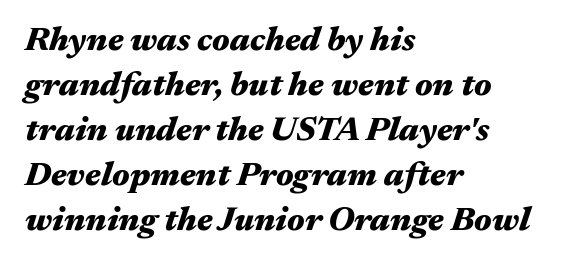
Q: Is the text bold? A: Yes.
Q: Is the text italic (slanted)? A: Yes, it leans right by about 17 degrees.
Q: Is the text underlined? A: No.
Q: How is the paragraph aligned? A: Left-aligned.
Q: Is the spacing between letters normal or unusually wide? A: Normal.
Q: Is the spacing between lines tight, normal or loose? A: Normal.
Q: Width (condensed, normal, or wide)? A: Wide.
Q: Stroke contrast? A: Medium.
Q: x-height? A: Medium.
Q: Monospaced? A: No.
